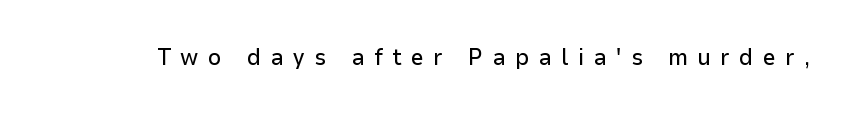
The image shows 23 px text type, upright; set unusually wide letter spacing (+0.41 em), not underlined.
